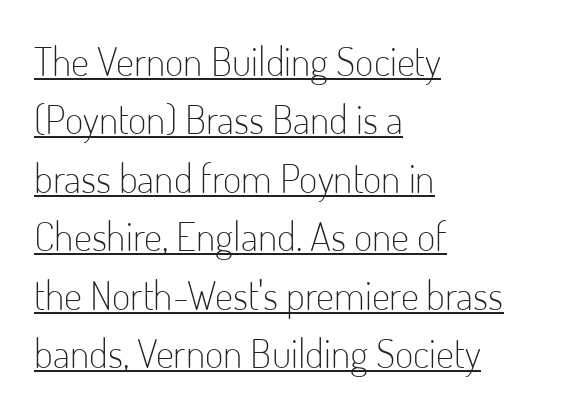
Q: Is the text bold? A: No.
Q: Is the text italic (slanted)? A: No, it is upright.
Q: Is the typeface a serif or a sans-serif typeface? A: Sans-serif.
Q: Is the text underlined? A: Yes.
Q: How is the paragraph aligned? A: Left-aligned.
Q: Is the spacing between letters normal or unusually wide? A: Normal.
Q: Is the spacing between lines tight, normal or loose? A: Normal.
Q: Width (condensed, normal, or wide)? A: Condensed.
Q: Stroke contrast? A: Low.
Q: x-height? A: Small.
Q: Monospaced? A: No.
